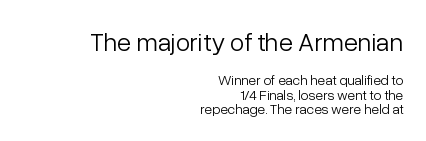
{"italic": "no", "bold": "no", "underline": "no", "align": "right", "line_spacing": "tight", "line_spacing_ratio": 1.02, "letter_spacing": "normal", "letter_spacing_em": 0.0, "larger_block": "first", "size_ratio": 1.86, "glyph_px": 26}
